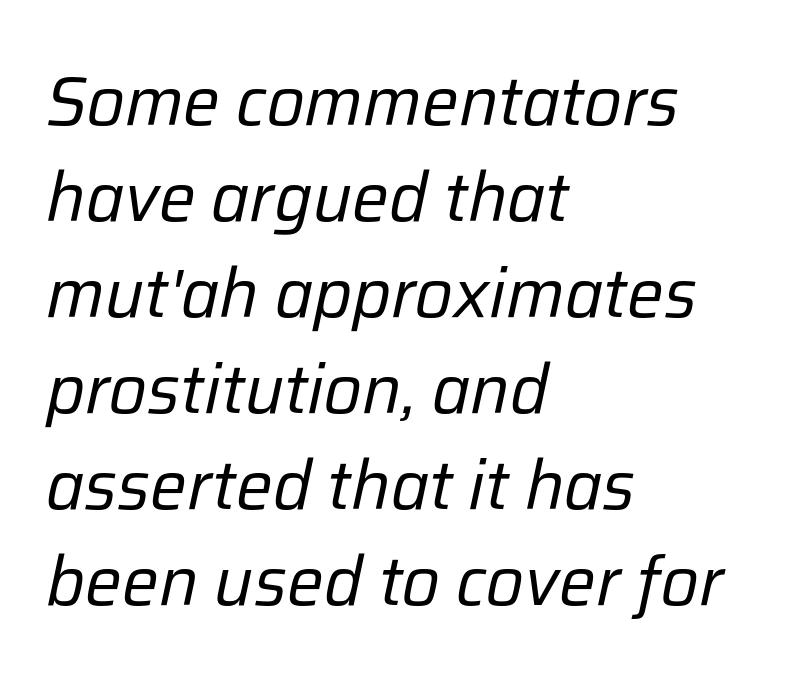
Q: Is the text bold? A: No.
Q: Is the text italic (slanted)? A: Yes, it leans right by about 12 degrees.
Q: Is the text underlined? A: No.
Q: How is the paragraph aligned? A: Left-aligned.
Q: Is the spacing between letters normal or unusually wide? A: Normal.
Q: Is the spacing between lines tight, normal or loose? A: Normal.
Q: Width (condensed, normal, or wide)? A: Normal.
Q: Stroke contrast? A: Low.
Q: x-height? A: Medium.
Q: Monospaced? A: No.
